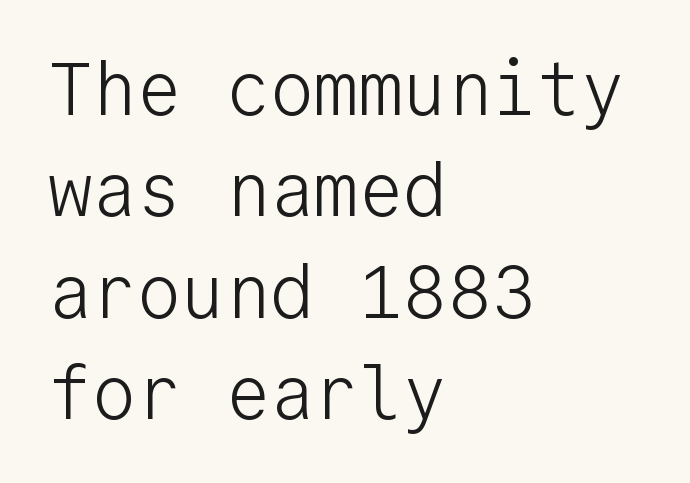
The image shows 74 px light sans-serif type, upright, monospaced; set left-aligned, normal line spacing (1.37x), normal letter spacing, not underlined; low stroke contrast and a medium x-height.
